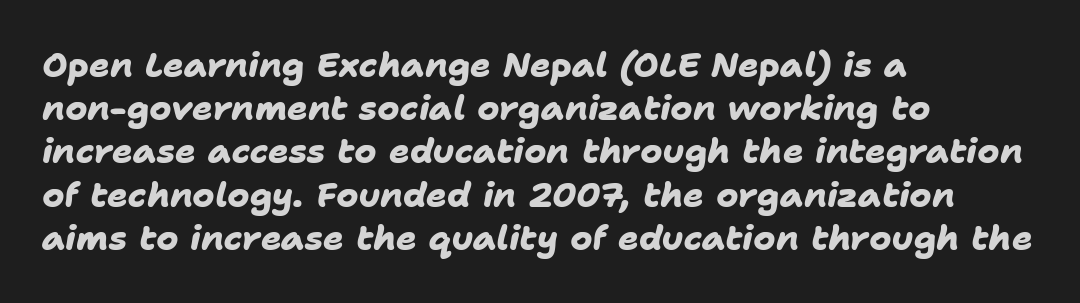
{"serif": "no", "bold": "yes", "weight": "heavy", "width": "normal", "stroke_contrast": "low", "x_height": "medium", "monospaced": "no", "underline": "no", "align": "left", "line_spacing": "normal", "line_spacing_ratio": 1.27, "letter_spacing": "normal", "letter_spacing_em": 0.0, "glyph_px": 34}
